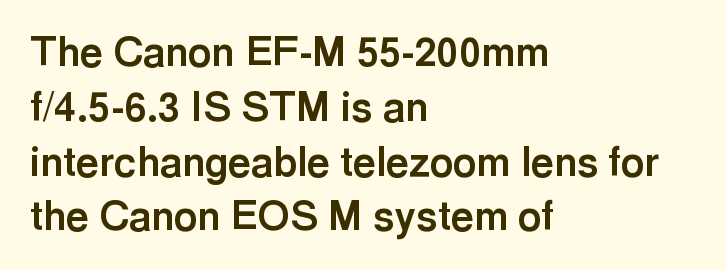
The letters advance in unequal steps, a hallmark of proportional type. Each glyph is drawn with heavy, bold strokes. Caption: standard tracking, unaltered. What's the leading like? Ordinary, nothing unusual. Classification — sans serif. You can tell it's not italic because the verticals are truly vertical.
